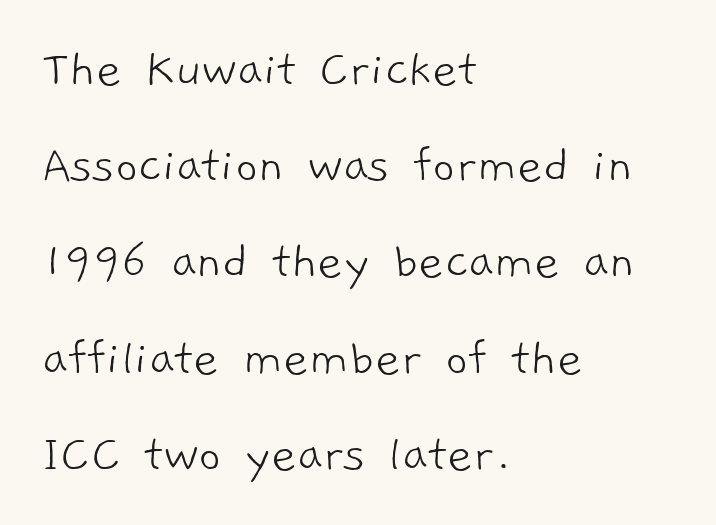
Stroke thickness stays within the range of a standard reading face or lighter. The baseline area is clear. This is sans-serif lettering, the kind often seen on screens and signage. The passage shown is typed in a proportional face where columns would drift. Line starts are locked; line ends wander. Look at the tracking — it's just the regular setting, nothing added.
